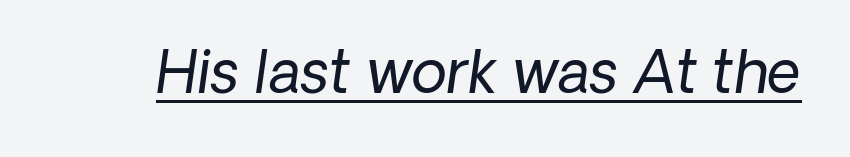
{"italic": "yes", "lean": "right", "slant_degrees": 8, "bold": "no", "weight": "regular", "width": "normal", "stroke_contrast": "low", "x_height": "medium", "monospaced": "no", "underline": "yes", "letter_spacing": "normal", "letter_spacing_em": 0.0, "glyph_px": 58}
